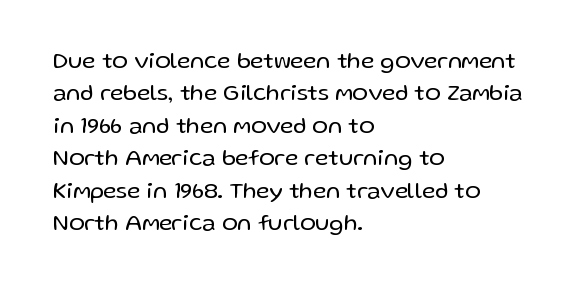
{"italic": "no", "bold": "no", "underline": "no", "align": "left", "line_spacing": "normal", "line_spacing_ratio": 1.41, "letter_spacing": "normal", "letter_spacing_em": 0.0, "glyph_px": 23}
